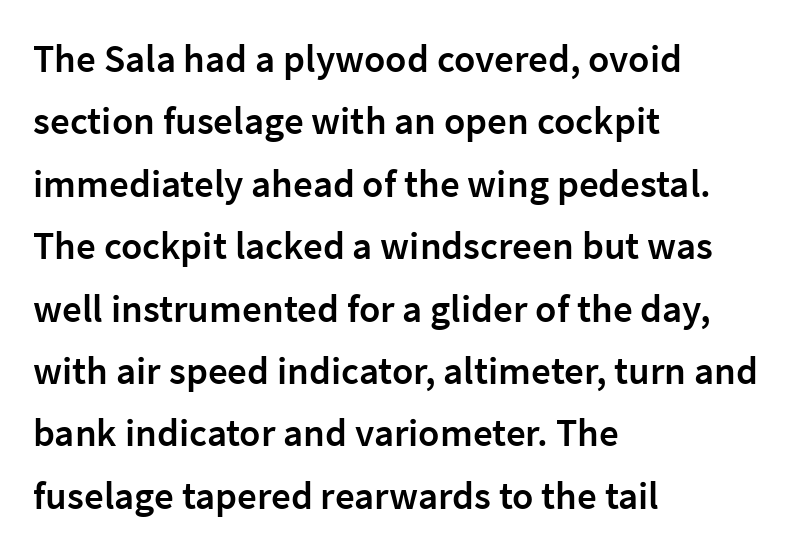
Look at the stroke-to-counter ratio: somewhat heavy, a semibold. Each new line begins a customary step beneath the previous one. This sample has the flowing, uneven cadence of proportional lettering. The strip under each line holds only bare page. Horizontally, the lines are justified to the leading edge only.
